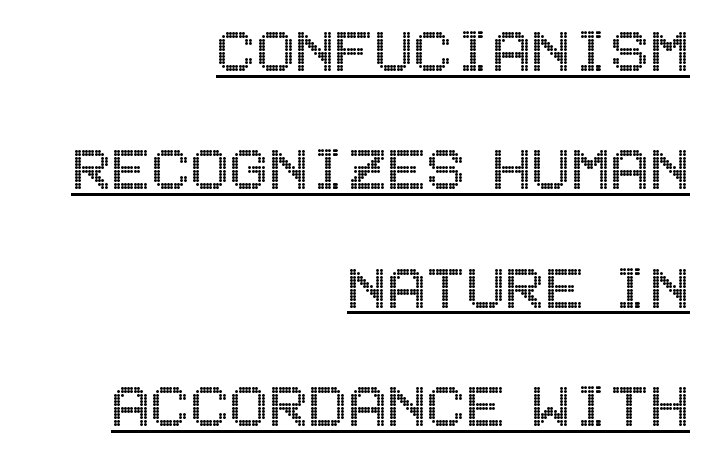
{"italic": "no", "width": "condensed", "x_height": "large", "underline": "yes", "align": "right", "line_spacing": "normal", "line_spacing_ratio": 1.62, "letter_spacing": "normal", "letter_spacing_em": 0.0, "glyph_px": 73}
